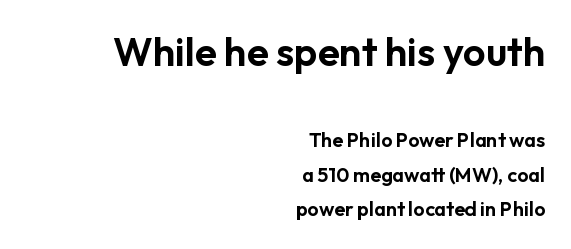
Q: Is the text italic (slanted)? A: No, it is upright.
Q: Is the typeface a serif or a sans-serif typeface? A: Sans-serif.
Q: Is the text underlined? A: No.
Q: How is the paragraph aligned? A: Right-aligned.
Q: Is the spacing between letters normal or unusually wide? A: Normal.
Q: Which block of text is set in a larger size, the first (top) or the second (bottom)? A: The first (top) one.
Q: Width (condensed, normal, or wide)? A: Normal.
Q: Stroke contrast? A: Low.
Q: x-height? A: Medium.
Q: Monospaced? A: No.
